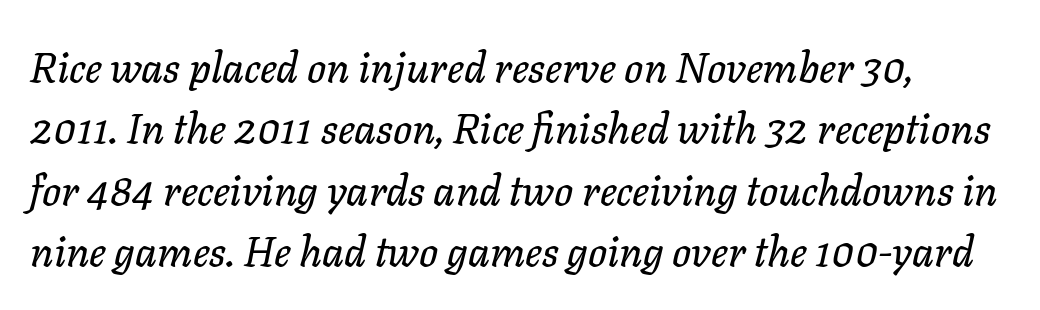
{"italic": "yes", "lean": "right", "slant_degrees": 11, "width": "normal", "stroke_contrast": "low", "x_height": "medium", "monospaced": "no", "underline": "no", "line_spacing": "normal", "line_spacing_ratio": 1.46, "letter_spacing": "normal", "letter_spacing_em": 0.0, "glyph_px": 42}
